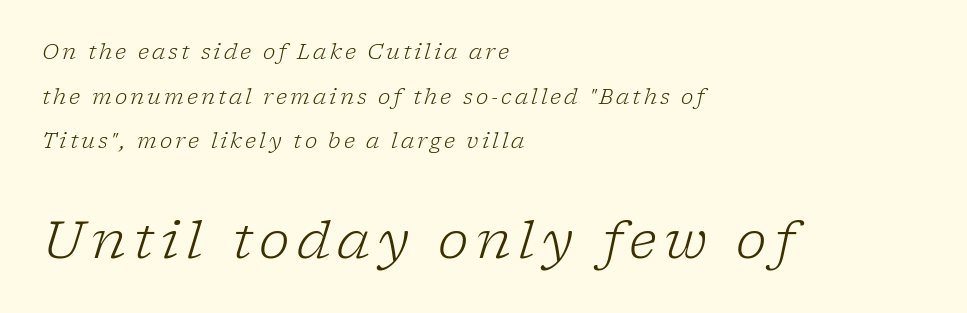
The image shows 52 px light serif type, italic (leaning right); set left-aligned, loose line spacing (2.13x), not underlined; the second (bottom) block is 2.48x larger; low stroke contrast and a medium x-height.
